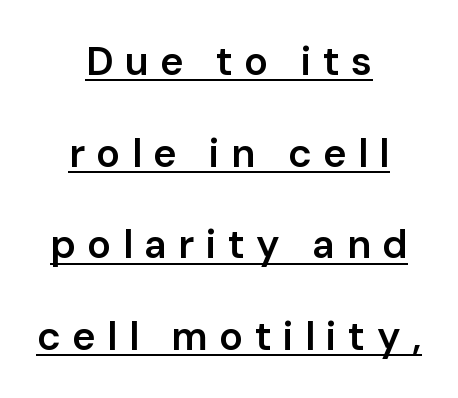
Q: Is the text bold? A: Semi-bold.
Q: Is the text italic (slanted)? A: No, it is upright.
Q: Is the typeface a serif or a sans-serif typeface? A: Sans-serif.
Q: Is the text underlined? A: Yes.
Q: How is the paragraph aligned? A: Centered.
Q: Is the spacing between letters normal or unusually wide? A: Unusually wide.
Q: Is the spacing between lines tight, normal or loose? A: Loose.
Q: Width (condensed, normal, or wide)? A: Normal.
Q: Stroke contrast? A: Low.
Q: x-height? A: Medium.
Q: Monospaced? A: No.
